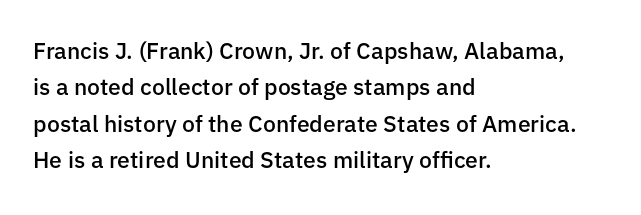
{"italic": "no", "bold": "semi", "underline": "no", "align": "left", "line_spacing": "normal", "line_spacing_ratio": 1.58, "letter_spacing": "normal", "letter_spacing_em": 0.0, "glyph_px": 23}
